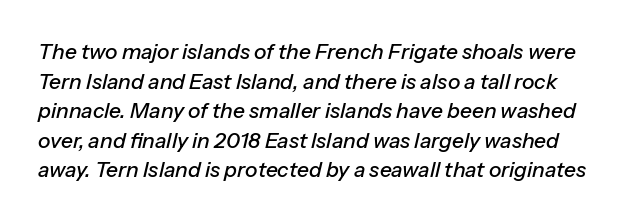
The passage shown leans; its letterforms are oblique. One glance says typical: line gaps are just what's usual. Each row of text sits above clean, open space. Tracking value appears to be zero — textbook default spacing.
